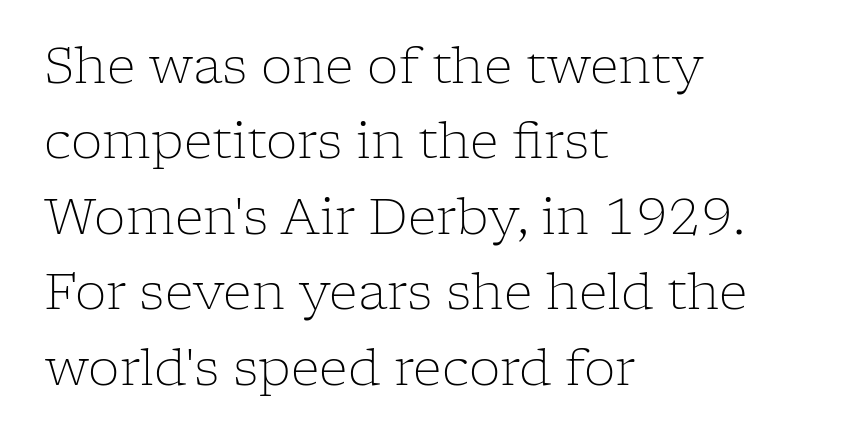
The image shows 50 px light serif type, upright; set left-aligned, normal line spacing (1.51x), normal letter spacing, not underlined; low stroke contrast and a medium x-height.
